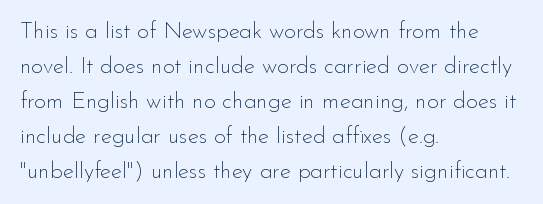
The image shows 23 px text type, upright; set left-aligned, normal line spacing (1.52x), normal letter spacing, not underlined.
